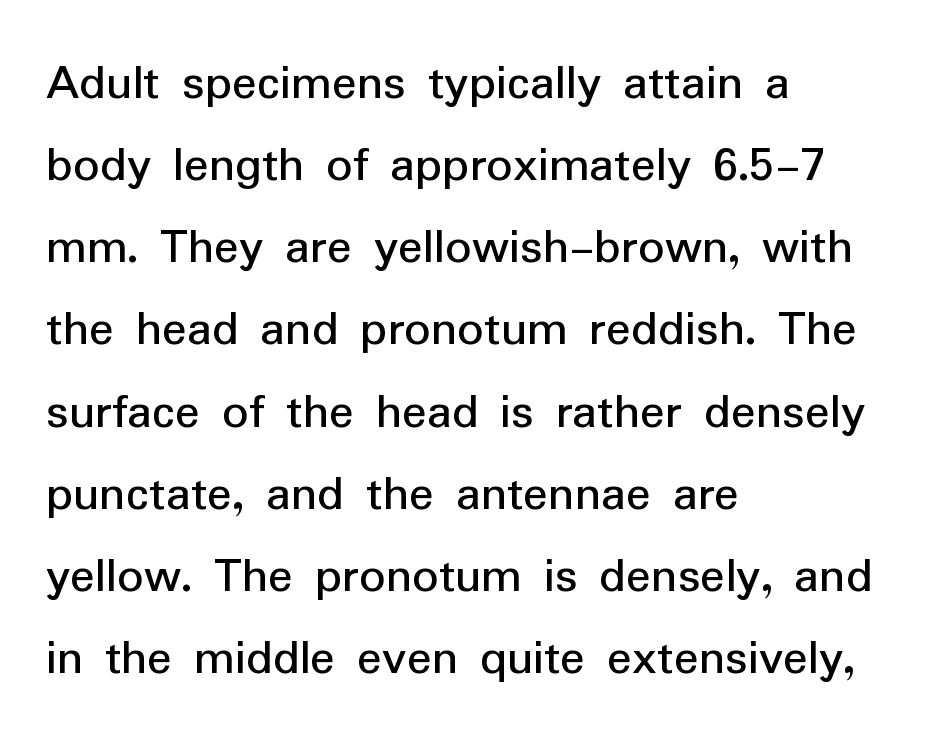
The image shows 52 px sans-serif type, upright; set left-aligned, normal line spacing (1.58x), normal letter spacing, not underlined; low stroke contrast and a medium x-height.
